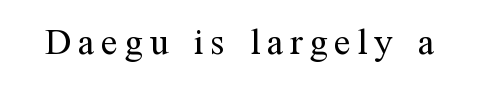
Q: Is the text bold? A: No.
Q: Is the text italic (slanted)? A: No, it is upright.
Q: Is the typeface a serif or a sans-serif typeface? A: Serif.
Q: Is the text underlined? A: No.
Q: Width (condensed, normal, or wide)? A: Normal.
Q: Stroke contrast? A: Medium.
Q: x-height? A: Medium.
Q: Monospaced? A: No.
